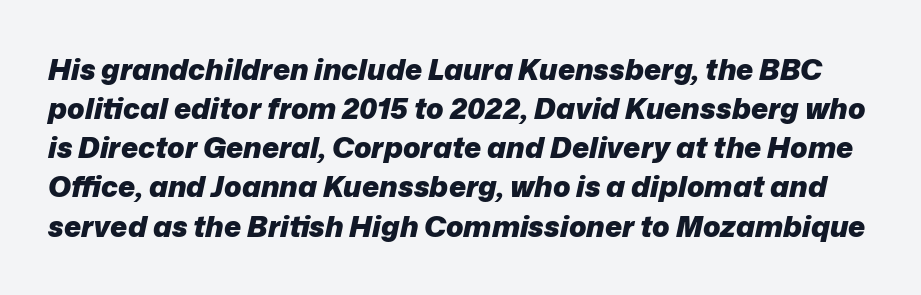
Strong, thick strokes mark this as bold type. How would I describe the line gaps? Plain and ordinary. There is no visible air inserted between adjacent glyphs. The face used here is proportionally spaced, like ordinary book or web type. Is the type slanted? Yes — the strokes lean at a clear angle. Only glyphs here, with clear space below each row.
